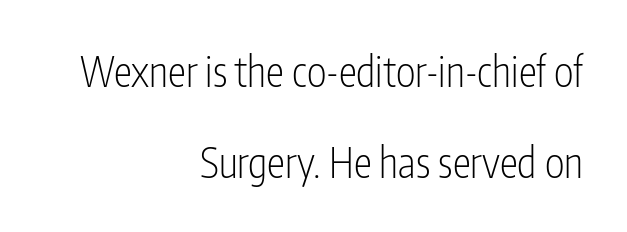
The image shows 41 px light, condensed sans-serif type, upright; set right-aligned, loose line spacing (2.21x), normal letter spacing, not underlined; low stroke contrast and a medium x-height.
